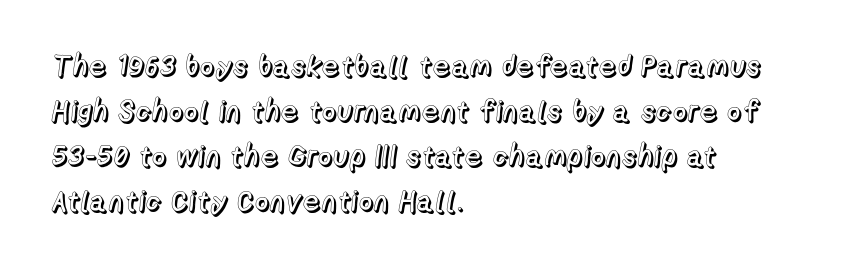
{"width": "normal", "x_height": "medium", "monospaced": "no", "underline": "no", "align": "left", "line_spacing": "normal", "line_spacing_ratio": 1.55, "letter_spacing": "normal", "letter_spacing_em": 0.0, "glyph_px": 29}
